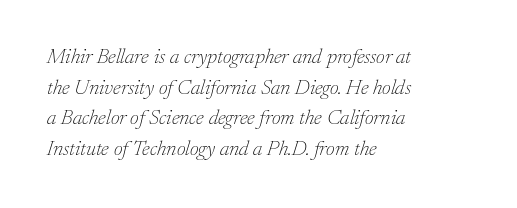
The image shows 21 px text type, italic (leaning right); set left-aligned, normal line spacing (1.46x), normal letter spacing, not underlined.
